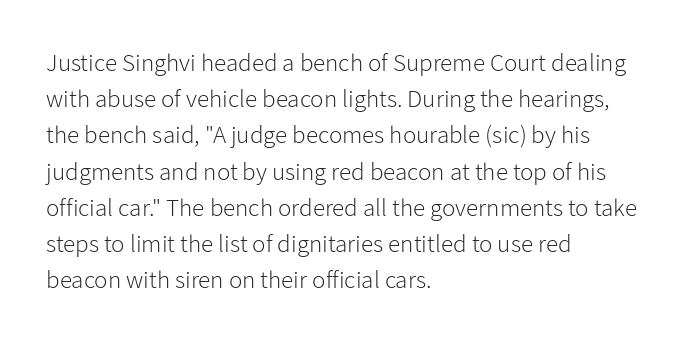
The cut favours lightness, reaching ordinary text weight at its darkest. Left-aligned paragraph, ragged on the right. There is no visible air inserted between adjacent glyphs. Has an underline been added? It has not. Upright lettering throughout. Leading matches the norm, producing a regular column.
